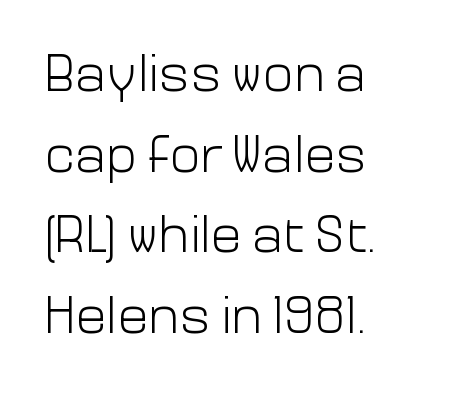
The specimen reads as upright at a glance. Clear beneath every line of the passage. Stroke terminals: plain, sans-serif. This is not heavy type; no bold has been used. These lines are set flush left with a ragged right edge.
